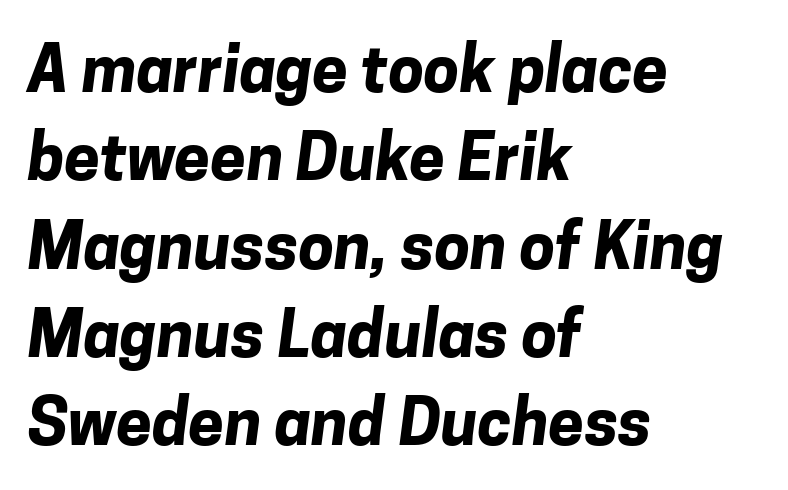
Q: Is the text bold? A: Yes.
Q: Is the typeface a serif or a sans-serif typeface? A: Sans-serif.
Q: Is the text underlined? A: No.
Q: How is the paragraph aligned? A: Left-aligned.
Q: Is the spacing between letters normal or unusually wide? A: Normal.
Q: Is the spacing between lines tight, normal or loose? A: Normal.
Q: Width (condensed, normal, or wide)? A: Normal.
Q: Stroke contrast? A: Low.
Q: x-height? A: Medium.
Q: Monospaced? A: No.
